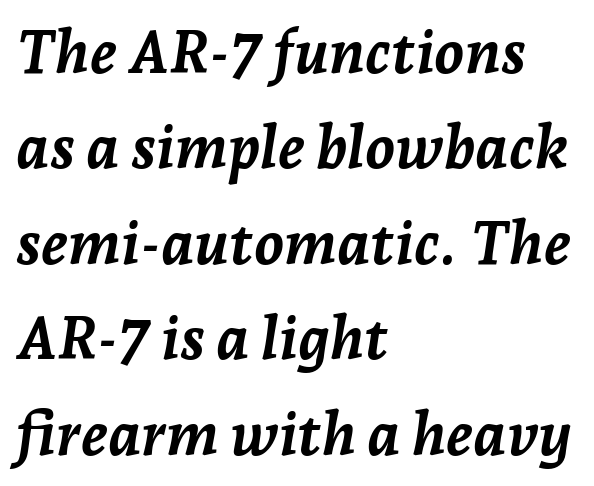
The rendering applies a slant to the glyphs. Anything drawn beneath the words? Only blank space. Tracking value appears to be zero — textbook default spacing. These lines are rendered in a variable-pitch font. Caption: bold face, heavy strokes.
